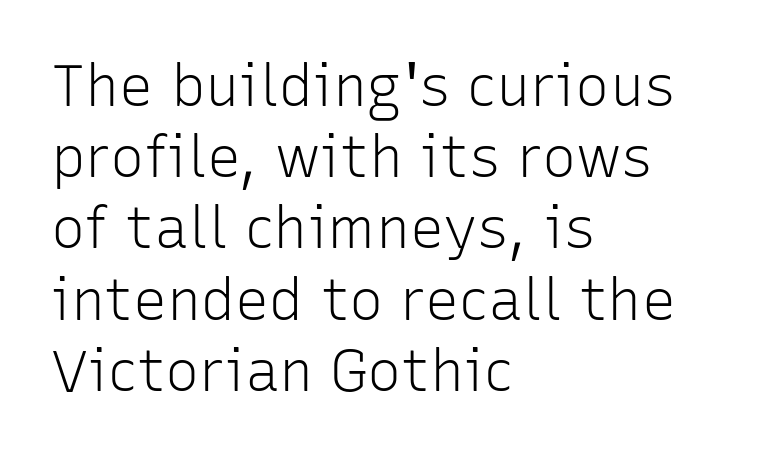
{"serif": "no", "italic": "no", "bold": "no", "weight": "light", "width": "normal", "stroke_contrast": "low", "x_height": "medium", "monospaced": "no", "underline": "no", "align": "left", "line_spacing": "normal", "line_spacing_ratio": 1.25, "letter_spacing": "normal", "letter_spacing_em": 0.0, "glyph_px": 57}
